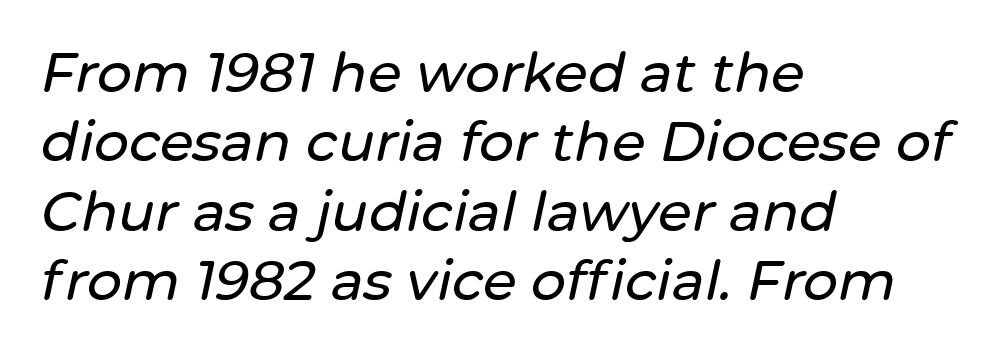
{"italic": "yes", "lean": "right", "slant_degrees": 12, "width": "normal", "stroke_contrast": "low", "x_height": "medium", "monospaced": "no", "underline": "no", "align": "left", "line_spacing": "normal", "line_spacing_ratio": 1.26, "letter_spacing": "normal", "letter_spacing_em": 0.0, "glyph_px": 55}
